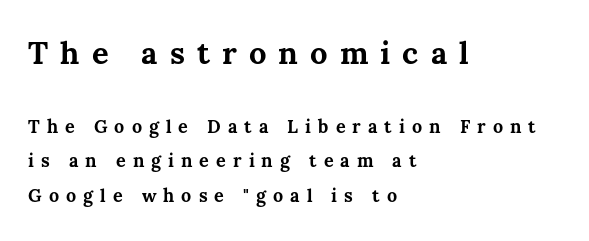
{"italic": "no", "bold": "yes", "weight": "bold", "width": "normal", "stroke_contrast": "medium", "x_height": "medium", "monospaced": "no", "underline": "no", "align": "left", "line_spacing": "loose", "line_spacing_ratio": 1.91, "letter_spacing": "wide", "letter_spacing_em": 0.39, "larger_block": "first", "size_ratio": 1.72, "glyph_px": 31}
